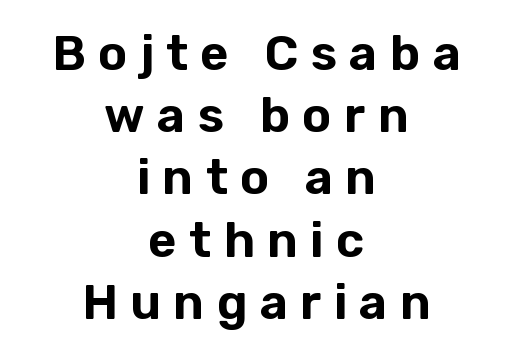
The image shows 49 px sans-serif type, upright; set centered, normal line spacing (1.27x), unusually wide letter spacing (+0.25 em), not underlined; low stroke contrast and a medium x-height.
